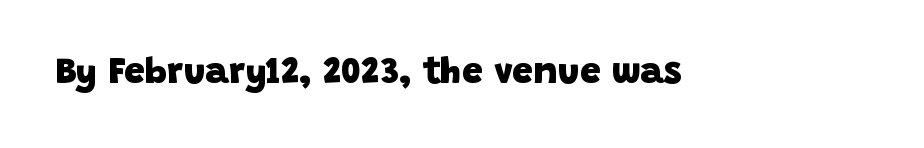
Q: Is the text bold? A: Yes.
Q: Is the typeface a serif or a sans-serif typeface? A: Sans-serif.
Q: Is the text underlined? A: No.
Q: Is the spacing between letters normal or unusually wide? A: Normal.
Q: Width (condensed, normal, or wide)? A: Normal.
Q: Stroke contrast? A: Low.
Q: x-height? A: Large.
Q: Monospaced? A: No.
